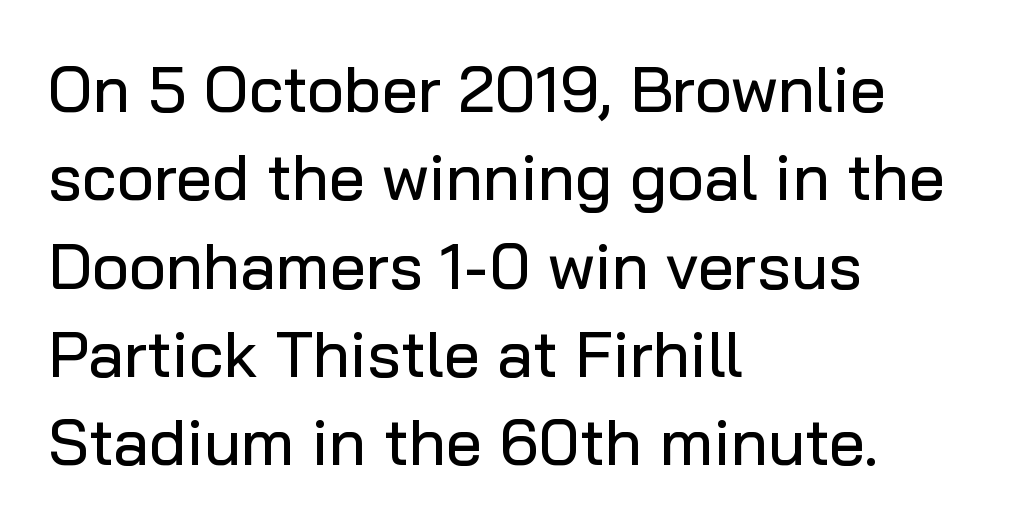
The image shows 64 px sans-serif type, upright; set left-aligned, normal line spacing (1.38x), normal letter spacing, not underlined; low stroke contrast and a medium x-height.
